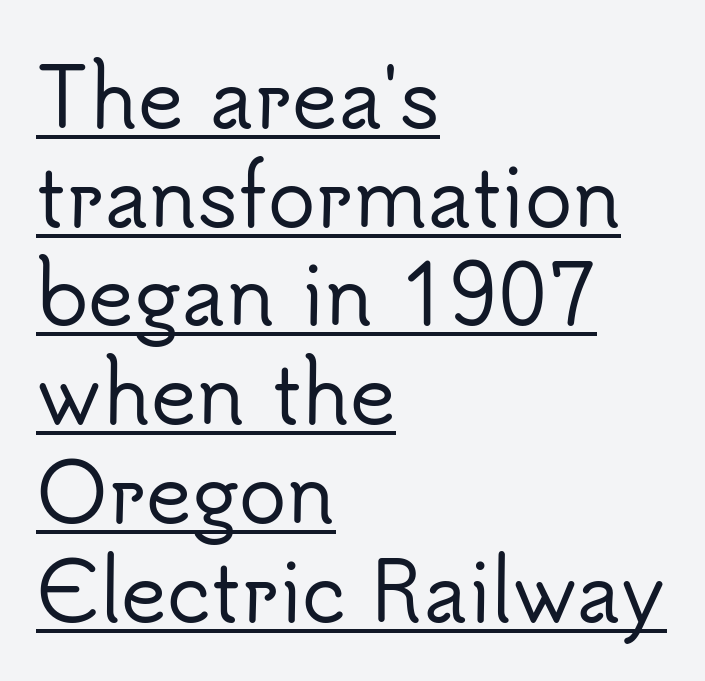
The image shows 79 px sans-serif type, upright; set left-aligned, normal line spacing (1.25x), normal letter spacing, underlined; low stroke contrast and a small x-height.
